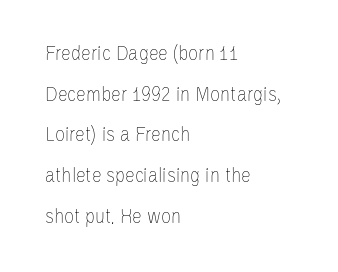
The image shows 22 px text type, upright; set left-aligned, line spacing 1.85x, normal letter spacing, not underlined.
